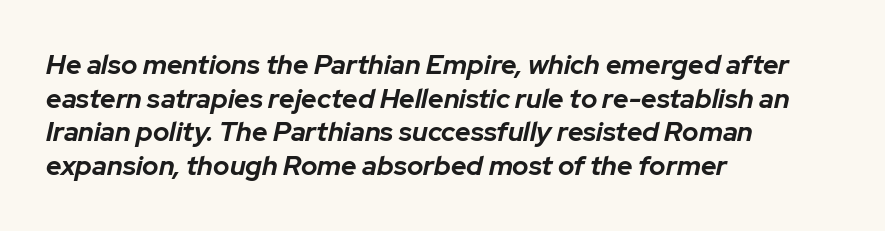
The words here are not underlined. The face used here has a pronounced slope to its letters. Standard letterfit; no display-style spreading of the glyphs. The setting favours the left margin, as ordinary paragraphs usually do. Honestly, the row spacing looks completely unremarkable.
